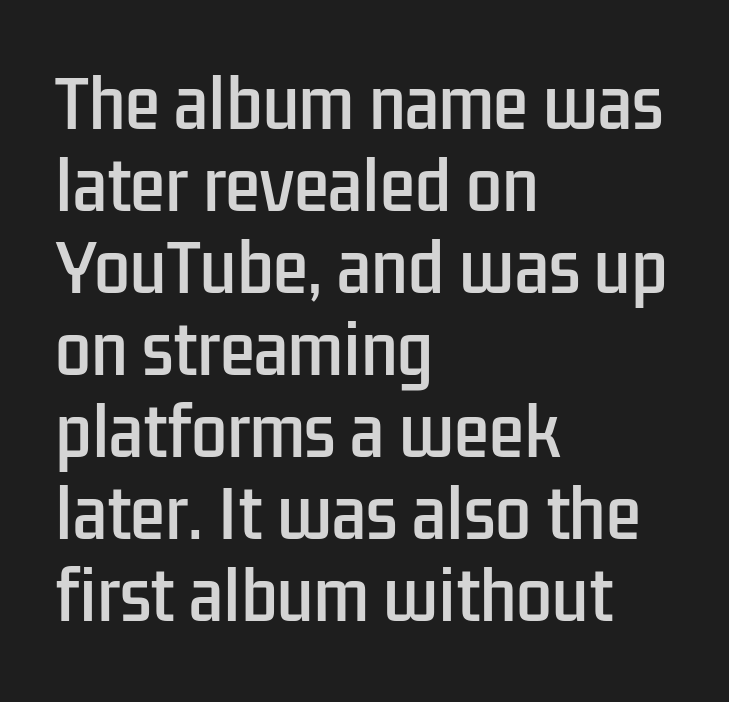
Q: Is the text italic (slanted)? A: No, it is upright.
Q: Is the typeface a serif or a sans-serif typeface? A: Sans-serif.
Q: Is the text underlined? A: No.
Q: How is the paragraph aligned? A: Left-aligned.
Q: Is the spacing between letters normal or unusually wide? A: Normal.
Q: Is the spacing between lines tight, normal or loose? A: Normal.
Q: Width (condensed, normal, or wide)? A: Condensed.
Q: Stroke contrast? A: Low.
Q: x-height? A: Medium.
Q: Monospaced? A: No.
